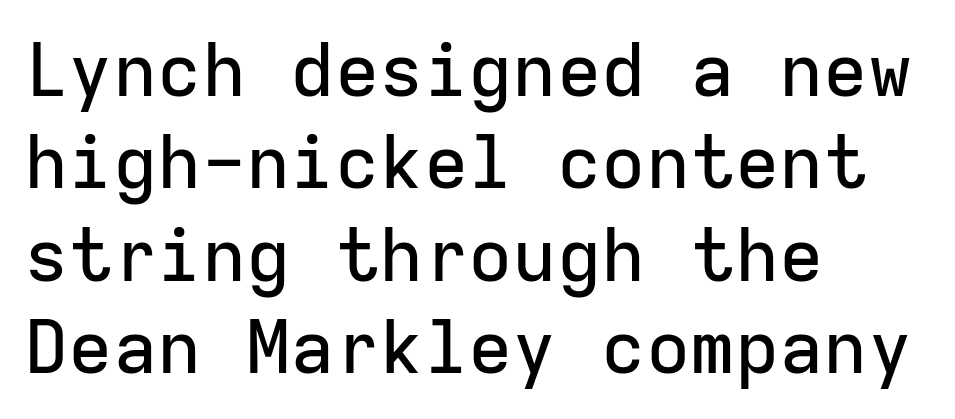
{"serif": "no", "italic": "no", "width": "normal", "stroke_contrast": "low", "x_height": "medium", "monospaced": "yes", "underline": "no", "align": "left", "line_spacing": "normal", "line_spacing_ratio": 1.25, "letter_spacing": "normal", "letter_spacing_em": 0.0, "glyph_px": 74}
